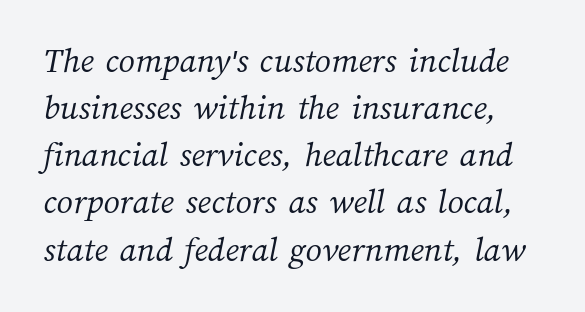
Q: Is the text bold? A: No.
Q: Is the text underlined? A: No.
Q: Is the spacing between letters normal or unusually wide? A: Normal.
Q: Is the spacing between lines tight, normal or loose? A: Normal.
Q: Width (condensed, normal, or wide)? A: Normal.
Q: Stroke contrast? A: Medium.
Q: x-height? A: Medium.
Q: Monospaced? A: No.
